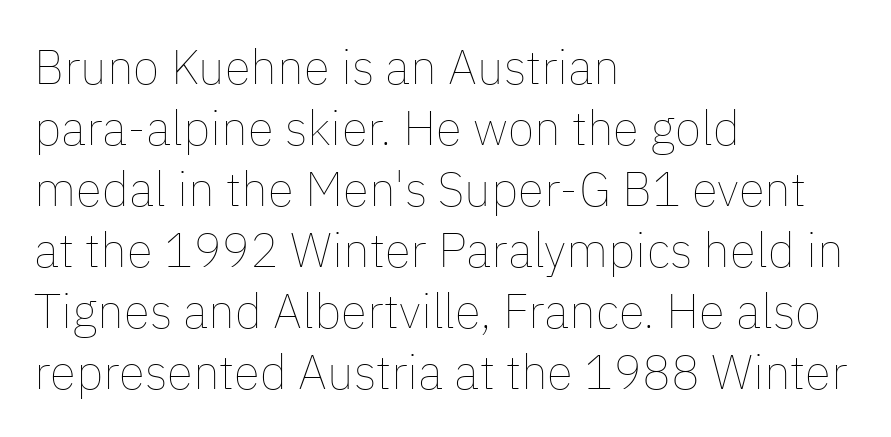
{"italic": "no", "bold": "no", "weight": "thin", "width": "normal", "stroke_contrast": "low", "x_height": "medium", "monospaced": "no", "underline": "no", "align": "left", "line_spacing": "normal", "line_spacing_ratio": 1.27, "letter_spacing": "normal", "letter_spacing_em": 0.0, "glyph_px": 48}
